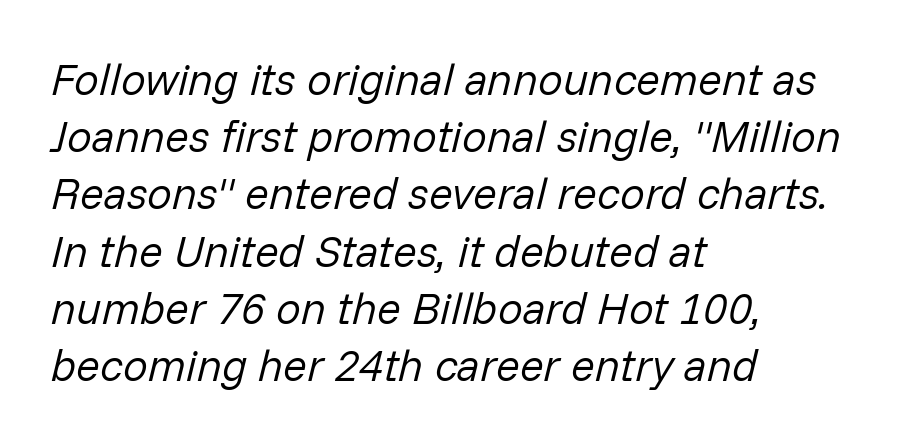
The image shows 44 px regular-weight type, italic (leaning right); set left-aligned, normal line spacing (1.3x), normal letter spacing, not underlined; low stroke contrast and a medium x-height.
